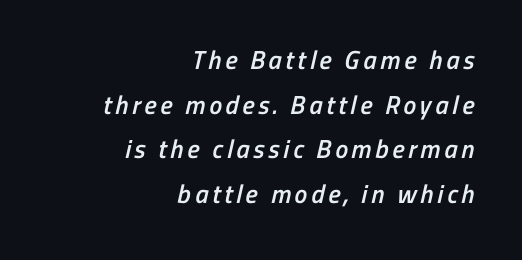
Q: Is the text bold? A: Semi-bold.
Q: Is the text underlined? A: No.
Q: How is the paragraph aligned? A: Right-aligned.
